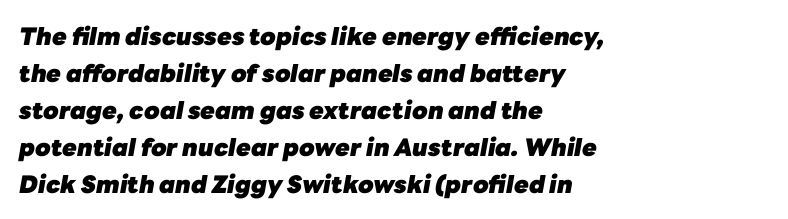
Strokes here are thick enough to call this a true bold. Descenders are the only things crossing below the line. The setting favours the left margin, as ordinary paragraphs usually do. Spacing between characters is what you'd get straight out of the box. Quick note: interline space is typical. Slant detected: the letters are inclined.
